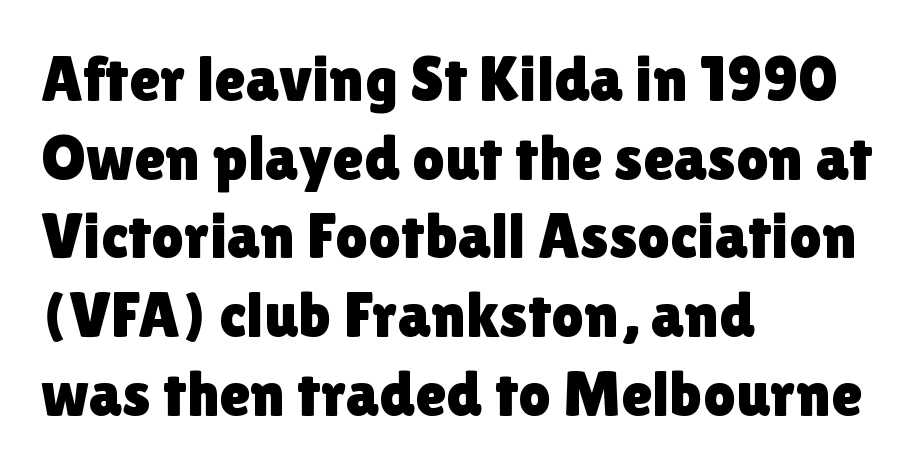
Q: Is the text italic (slanted)? A: No, it is upright.
Q: Is the typeface a serif or a sans-serif typeface? A: Sans-serif.
Q: Is the text underlined? A: No.
Q: How is the paragraph aligned? A: Left-aligned.
Q: Is the spacing between letters normal or unusually wide? A: Normal.
Q: Width (condensed, normal, or wide)? A: Normal.
Q: Stroke contrast? A: Low.
Q: x-height? A: Medium.
Q: Monospaced? A: No.
